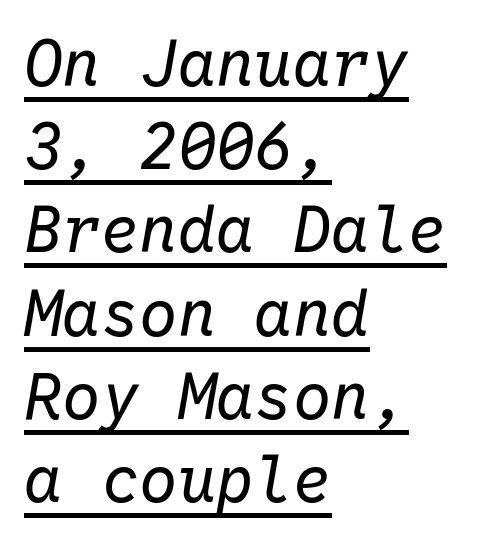
{"italic": "yes", "lean": "right", "slant_degrees": 10, "bold": "no", "weight": "regular", "width": "normal", "stroke_contrast": "low", "x_height": "medium", "monospaced": "yes", "underline": "yes", "align": "left", "line_spacing": "normal", "line_spacing_ratio": 1.3, "letter_spacing": "normal", "letter_spacing_em": 0.0, "glyph_px": 64}
